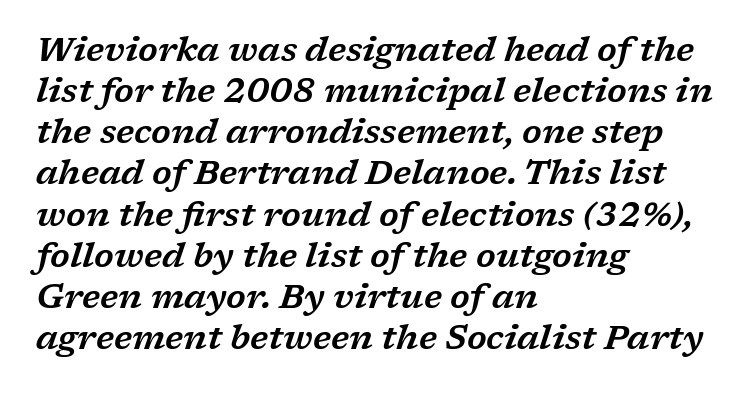
The image shows 34 px wide serif type, italic (leaning right); set left-aligned, line spacing 1.21x, normal letter spacing, not underlined; low stroke contrast and a medium x-height.
